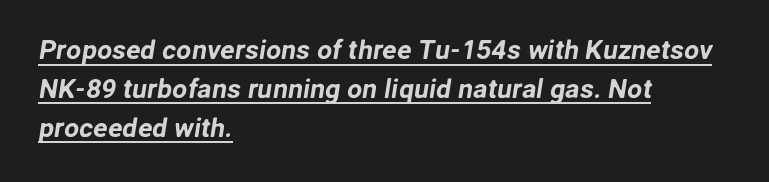
Q: Is the text underlined? A: Yes.
Q: How is the paragraph aligned? A: Left-aligned.
Q: Is the spacing between letters normal or unusually wide? A: Normal.
Q: Is the spacing between lines tight, normal or loose? A: Normal.
